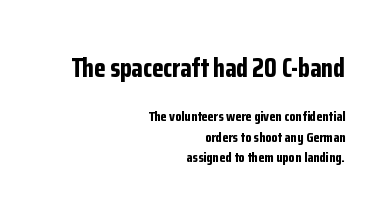
The rendering anchors every line to the right-hand side. Summary of vertical rhythm: regular, with standard interline spacing. Designer's note — italics off, roman on. Just letters on the line, the space beneath them empty. The initial chunk of copy outweighs the following chunk in type size.
